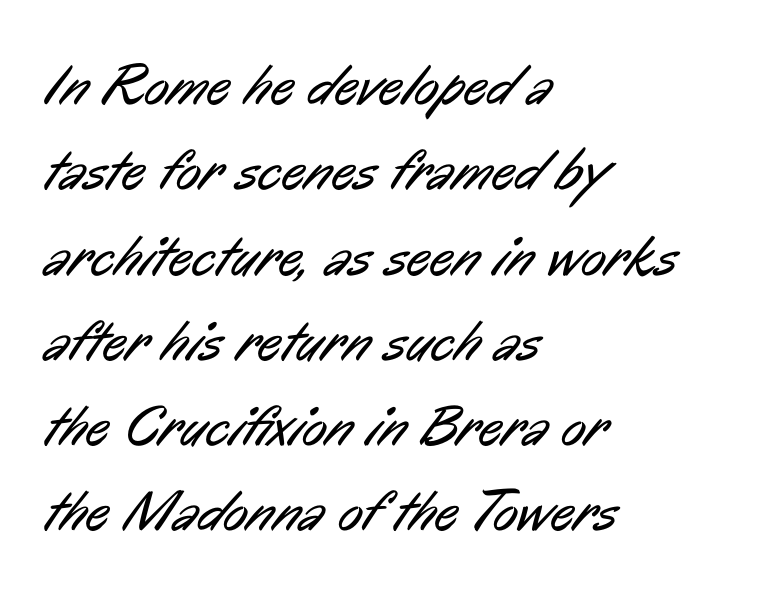
{"serif": "no", "bold": "no", "weight": "regular", "width": "condensed", "stroke_contrast": "low", "x_height": "medium", "monospaced": "no", "underline": "no", "align": "left", "line_spacing": "normal", "line_spacing_ratio": 1.47, "letter_spacing": "normal", "letter_spacing_em": 0.0, "glyph_px": 58}
